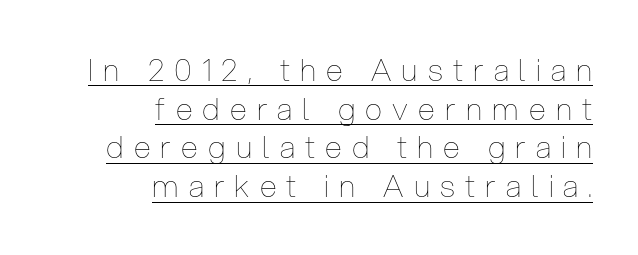
The image shows 31 px thin, condensed type, upright; set right-aligned, normal line spacing (1.25x), unusually wide letter spacing (+0.33 em), underlined; low stroke contrast and a medium x-height.
